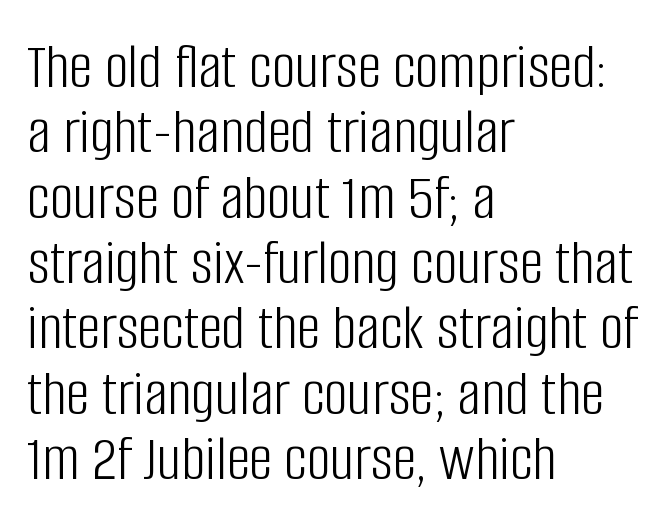
Descenders hang freely into open space. Style check: upright. Horizontal bands of white between lines are thin slivers. Left-aligned paragraph, ragged on the right. Is the letter spacing exaggerated? No — it looks like the ordinary default. Vertical stems look standard width or narrower in stroke.
